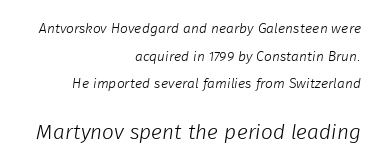
Q: Is the text bold? A: No.
Q: Is the text underlined? A: No.
Q: How is the paragraph aligned? A: Right-aligned.
Q: Is the spacing between letters normal or unusually wide? A: Normal.
Q: Is the spacing between lines tight, normal or loose? A: Loose.
Q: Which block of text is set in a larger size, the first (top) or the second (bottom)? A: The second (bottom) one.
